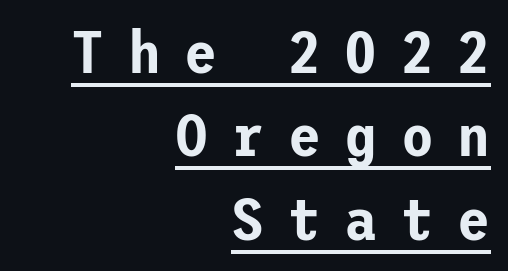
{"serif": "no", "italic": "no", "width": "normal", "stroke_contrast": "low", "x_height": "medium", "underline": "yes", "align": "right", "line_spacing": "normal", "line_spacing_ratio": 1.39, "letter_spacing": "wide", "letter_spacing_em": 0.39, "glyph_px": 60}
